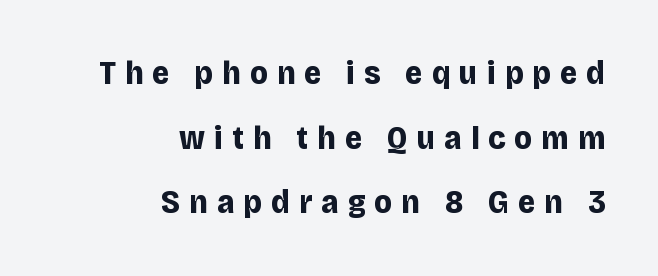
Q: Is the text bold? A: Yes.
Q: Is the text italic (slanted)? A: No, it is upright.
Q: Is the typeface a serif or a sans-serif typeface? A: Sans-serif.
Q: Is the text underlined? A: No.
Q: How is the paragraph aligned? A: Right-aligned.
Q: Is the spacing between letters normal or unusually wide? A: Unusually wide.
Q: Is the spacing between lines tight, normal or loose? A: Loose.
Q: Width (condensed, normal, or wide)? A: Normal.
Q: Stroke contrast? A: Low.
Q: x-height? A: Large.
Q: Monospaced? A: No.
